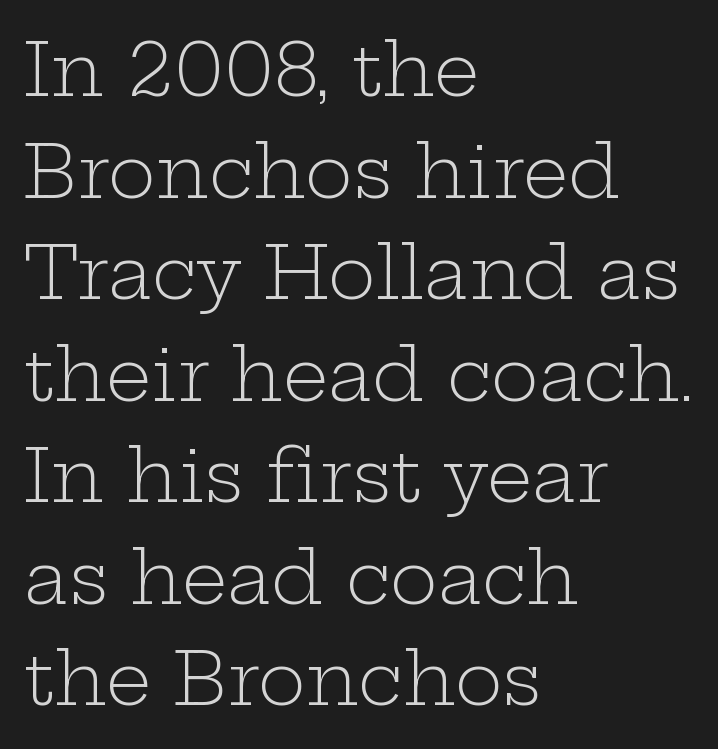
{"serif": "yes", "italic": "no", "bold": "no", "weight": "light", "width": "wide", "stroke_contrast": "low", "x_height": "medium", "monospaced": "no", "underline": "no", "align": "left", "line_spacing": "normal", "line_spacing_ratio": 1.41, "letter_spacing": "normal", "letter_spacing_em": 0.0, "glyph_px": 72}
